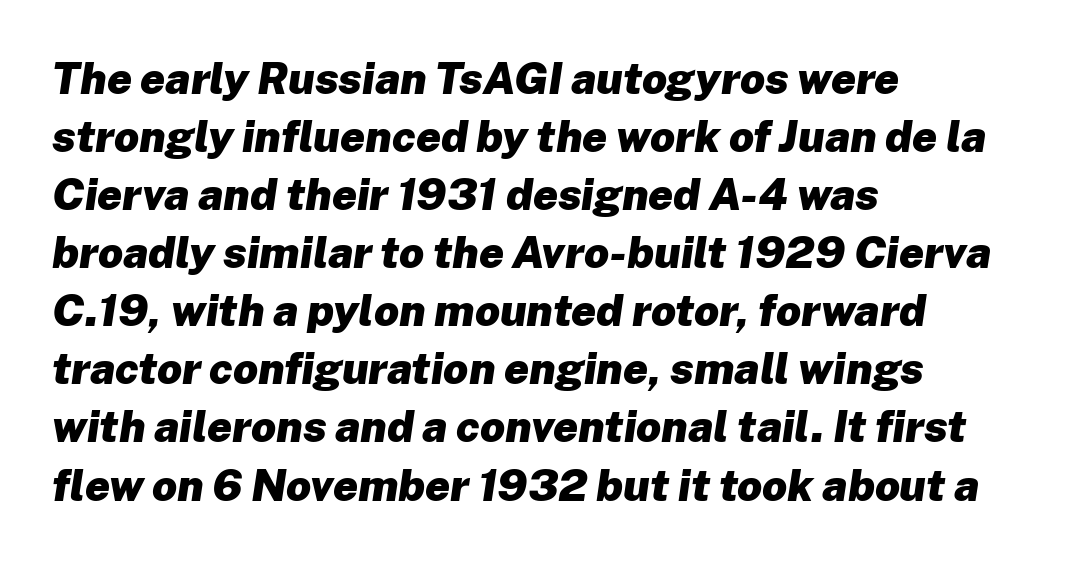
Q: Is the text bold? A: Yes.
Q: Is the text italic (slanted)? A: Yes, it leans right by about 8 degrees.
Q: Is the text underlined? A: No.
Q: How is the paragraph aligned? A: Left-aligned.
Q: Is the spacing between letters normal or unusually wide? A: Normal.
Q: Is the spacing between lines tight, normal or loose? A: Normal.
Q: Width (condensed, normal, or wide)? A: Normal.
Q: Stroke contrast? A: Low.
Q: x-height? A: Medium.
Q: Monospaced? A: No.
